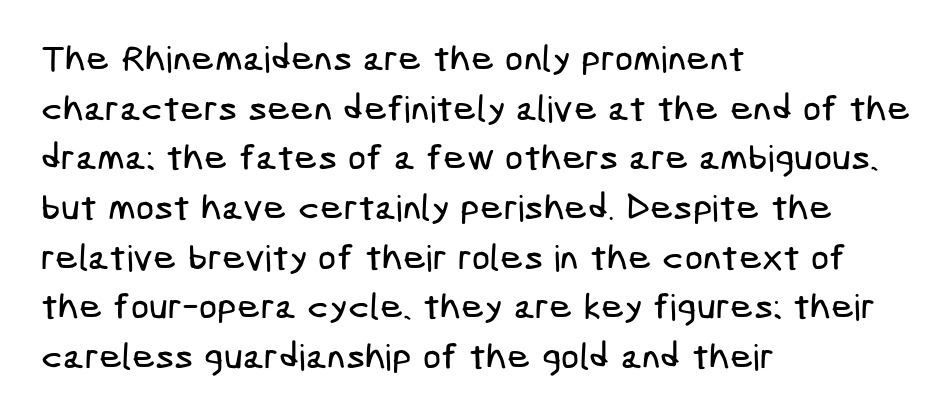
All the whitespace from short lines collects on the right. The text was rendered using a sans face with plain stroke endings. This sample uses plain, unmodified letter spacing. Only glyphs here, with clear space below each row. Is there much room between lines? A standard amount, neither cramped nor airy.
